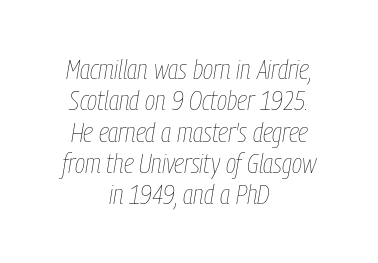
Q: Is the text bold? A: No.
Q: Is the text italic (slanted)? A: Yes, it leans right by about 9 degrees.
Q: Is the text underlined? A: No.
Q: How is the paragraph aligned? A: Centered.
Q: Is the spacing between letters normal or unusually wide? A: Normal.
Q: Is the spacing between lines tight, normal or loose? A: Tight.
Q: Width (condensed, normal, or wide)? A: Condensed.
Q: Stroke contrast? A: Low.
Q: x-height? A: Medium.
Q: Monospaced? A: No.
